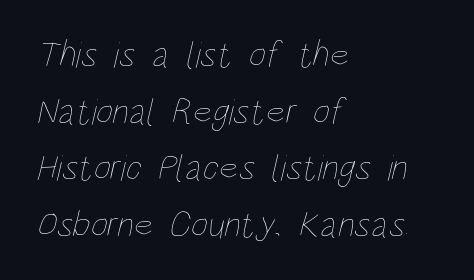
Q: Is the text bold? A: No.
Q: Is the text underlined? A: No.
Q: How is the paragraph aligned? A: Left-aligned.
Q: Is the spacing between letters normal or unusually wide? A: Normal.
Q: Is the spacing between lines tight, normal or loose? A: Normal.
Q: Width (condensed, normal, or wide)? A: Condensed.
Q: Stroke contrast? A: Low.
Q: x-height? A: Large.
Q: Monospaced? A: No.
